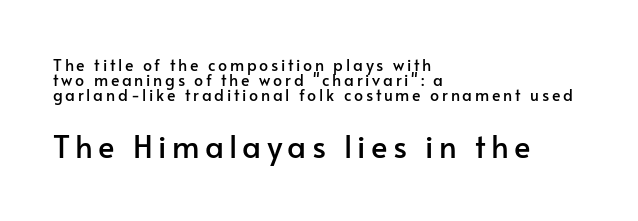
{"serif": "no", "italic": "no", "width": "normal", "stroke_contrast": "low", "x_height": "small", "monospaced": "no", "underline": "no", "align": "left", "line_spacing": "tight", "line_spacing_ratio": 0.95, "larger_block": "second", "size_ratio": 1.94, "glyph_px": 31}
